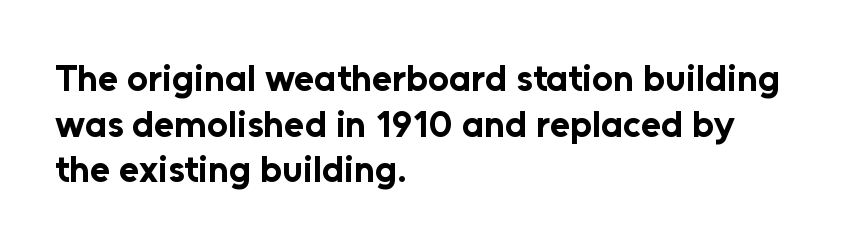
The image shows 37 px bold sans-serif type, upright; set left-aligned, line spacing 1.23x, normal letter spacing, not underlined; low stroke contrast and a medium x-height.
